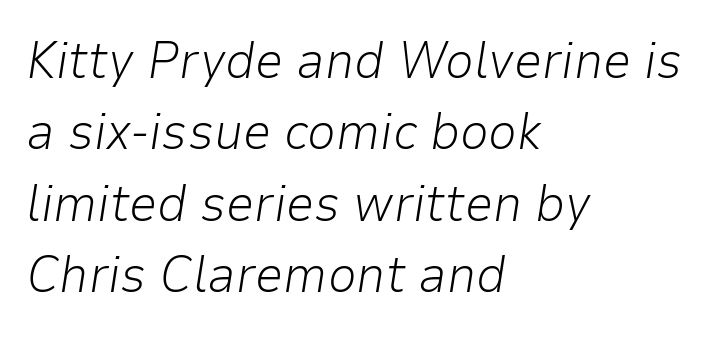
The image shows 51 px light type, italic (leaning right); set left-aligned, normal line spacing (1.4x), normal letter spacing, not underlined; low stroke contrast and a medium x-height.
